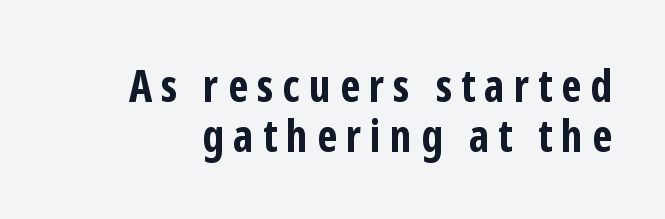
Q: Is the text bold? A: Yes.
Q: Is the text italic (slanted)? A: No, it is upright.
Q: Is the typeface a serif or a sans-serif typeface? A: Sans-serif.
Q: Is the text underlined? A: No.
Q: Is the spacing between letters normal or unusually wide? A: Unusually wide.
Q: Is the spacing between lines tight, normal or loose? A: Tight.
Q: Width (condensed, normal, or wide)? A: Condensed.
Q: Stroke contrast? A: Low.
Q: x-height? A: Medium.
Q: Monospaced? A: No.
